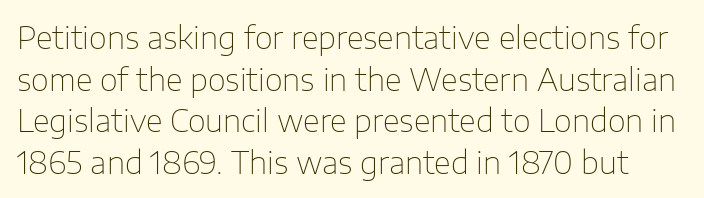
The image shows 31 px thin sans-serif type, upright; set normal line spacing (1.34x), normal letter spacing, not underlined; low stroke contrast and a medium x-height.
